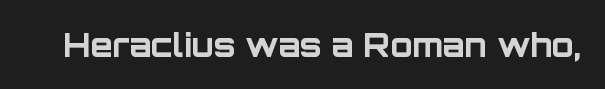
The image shows 32 px bold sans-serif type, upright; set normal letter spacing, not underlined; low stroke contrast and a large x-height.
